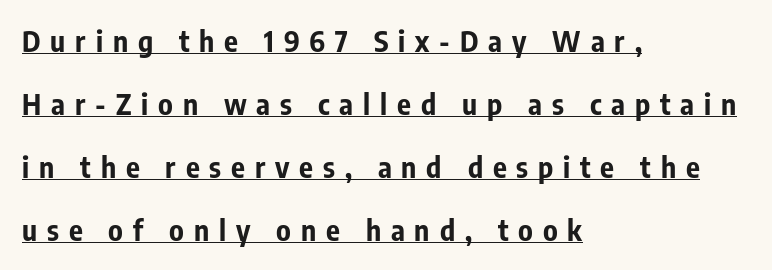
{"serif": "no", "italic": "no", "bold": "yes", "weight": "bold", "width": "condensed", "stroke_contrast": "low", "x_height": "medium", "monospaced": "no", "underline": "yes", "align": "left", "line_spacing": "loose", "line_spacing_ratio": 2.17, "letter_spacing": "wide", "letter_spacing_em": 0.34, "glyph_px": 29}
